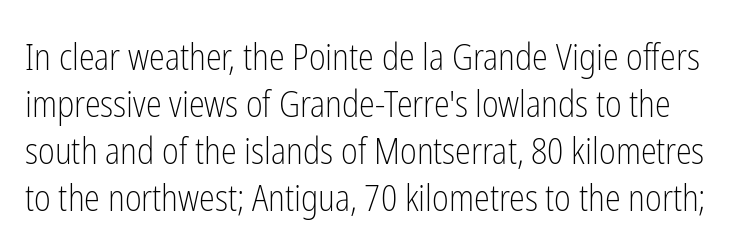
The image shows 36 px light, condensed sans-serif type, upright; set normal line spacing (1.31x), normal letter spacing, not underlined; low stroke contrast and a medium x-height.
